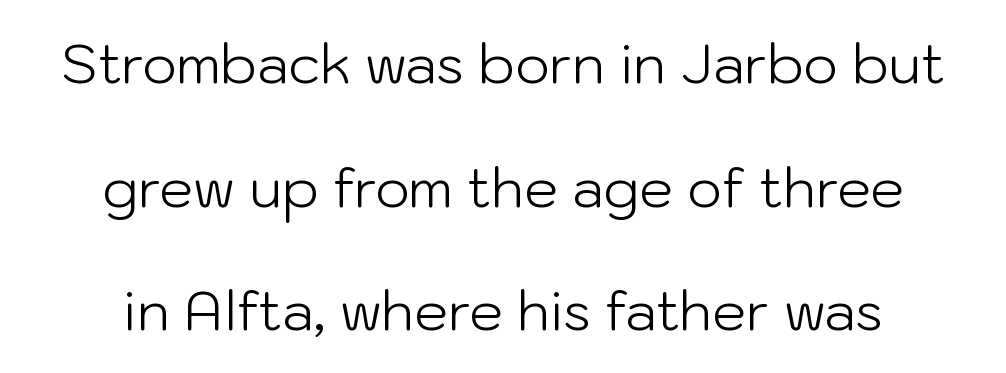
The image shows 54 px light sans-serif type, upright; set centered, loose line spacing (2.29x), normal letter spacing, not underlined; low stroke contrast and a medium x-height.
